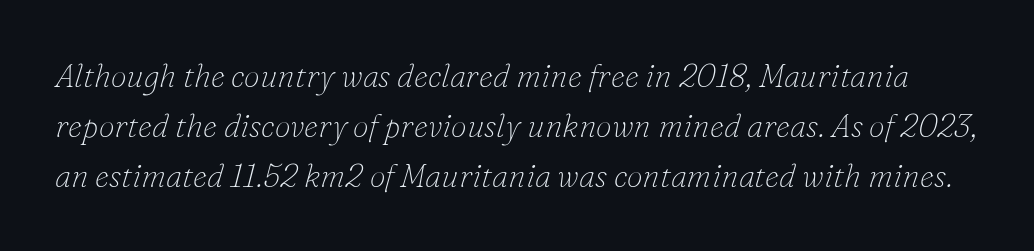
The image shows 32 px thin serif type, italic (leaning right); set normal line spacing (1.56x), normal letter spacing, not underlined; low stroke contrast and a small x-height.
